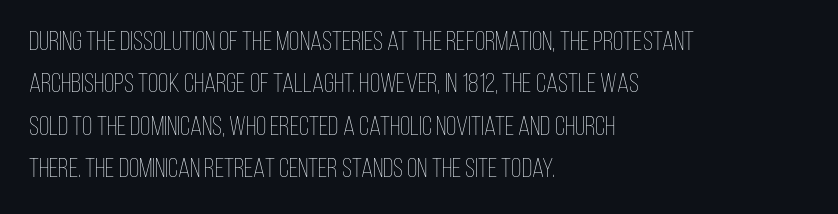
The image shows 27 px text type, upright; set left-aligned, normal line spacing (1.57x), normal letter spacing, not underlined.
